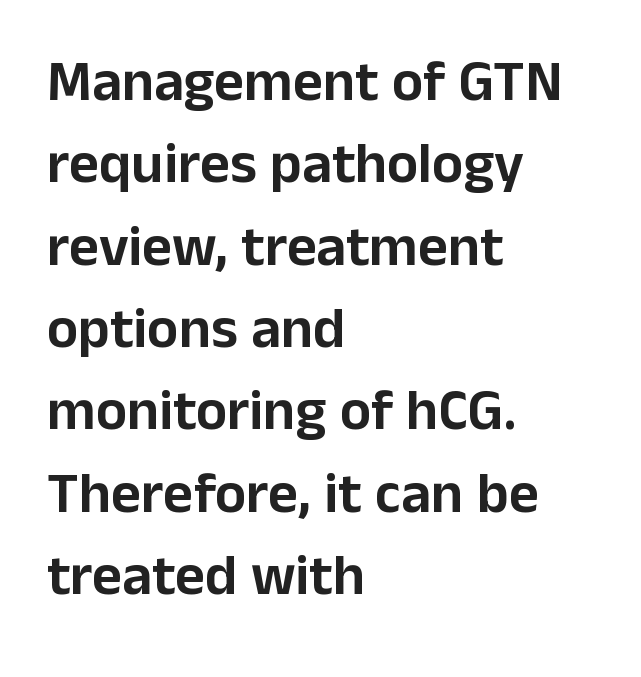
{"serif": "no", "italic": "no", "width": "normal", "stroke_contrast": "low", "x_height": "medium", "monospaced": "no", "underline": "no", "align": "left", "line_spacing": "normal", "line_spacing_ratio": 1.42, "letter_spacing": "normal", "letter_spacing_em": 0.0, "glyph_px": 58}
